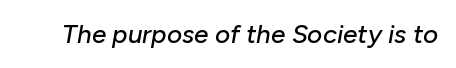
Q: Is the text italic (slanted)? A: Yes, it leans right by about 10 degrees.
Q: Is the text underlined? A: No.
Q: Is the spacing between letters normal or unusually wide? A: Normal.
